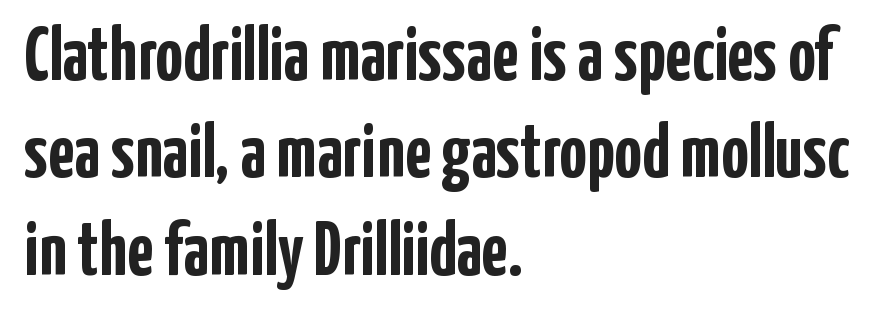
Q: Is the text bold? A: Yes.
Q: Is the text italic (slanted)? A: No, it is upright.
Q: Is the typeface a serif or a sans-serif typeface? A: Sans-serif.
Q: Is the text underlined? A: No.
Q: How is the paragraph aligned? A: Left-aligned.
Q: Is the spacing between letters normal or unusually wide? A: Normal.
Q: Is the spacing between lines tight, normal or loose? A: Normal.
Q: Width (condensed, normal, or wide)? A: Condensed.
Q: Stroke contrast? A: Low.
Q: x-height? A: Medium.
Q: Monospaced? A: No.
